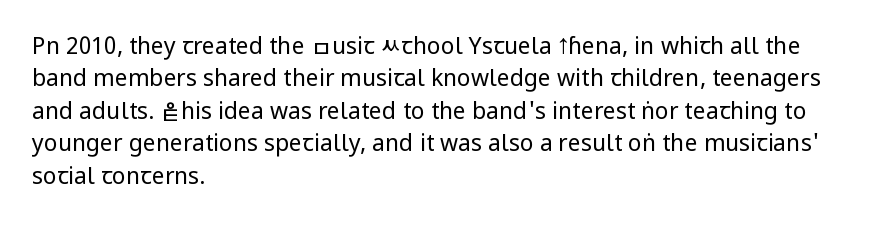
The tracking reads as untouched default to a designer's eye. Layout note: lines flush left. Students, observe: this is what conventionally led text looks like. Underline: absent.
